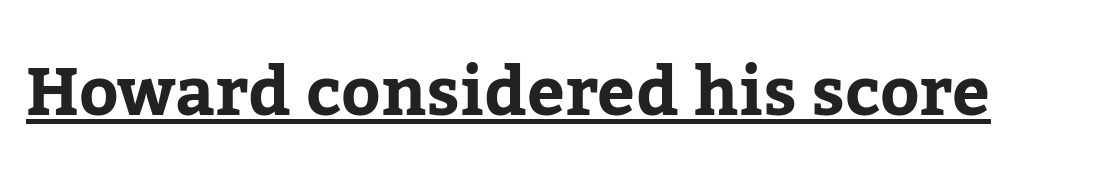
Upright lettering throughout. The rendering shows small feet on the letterforms — a serif design. Looks like regular typesetting: each glyph gets only the width it needs. The rendering uses a bold face; every stroke is thick and dark.
